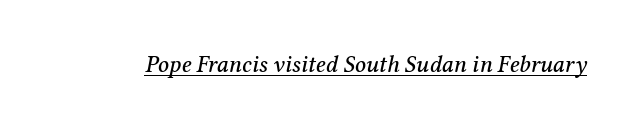
Q: Is the text italic (slanted)? A: Yes, it leans right by about 12 degrees.
Q: Is the text underlined? A: Yes.
Q: Is the spacing between letters normal or unusually wide? A: Normal.
